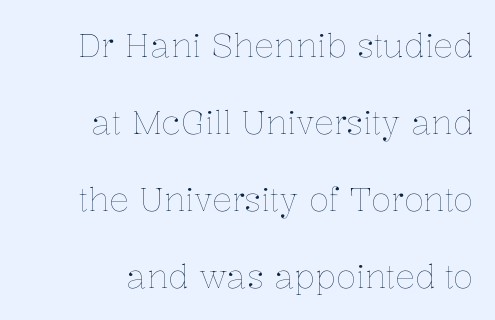
The gaps between neighbouring characters are ordinary and unremarkable. The lettering stays uniformly vertical, giving the passage a roman look. Is this a fixed-width face? No — the glyphs have proportional, varying widths. Rows of type keep a wide berth in the vertical direction. Weight: regular or lighter. A clean baseline with only descenders dipping below it.
